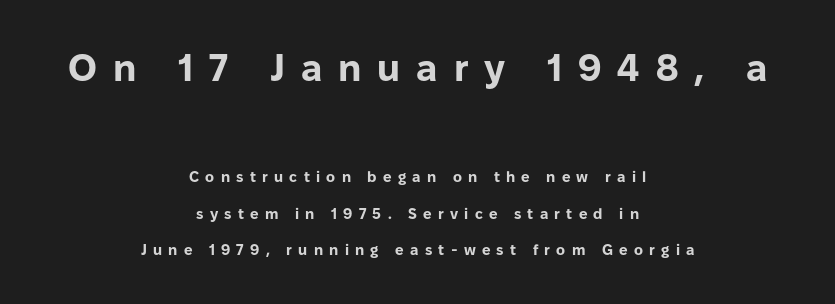
The image shows 38 px bold sans-serif type, upright; set centered, loose line spacing (2.42x), unusually wide letter spacing (+0.42 em), not underlined; the first (top) block is 2.53x larger; low stroke contrast and a medium x-height.
